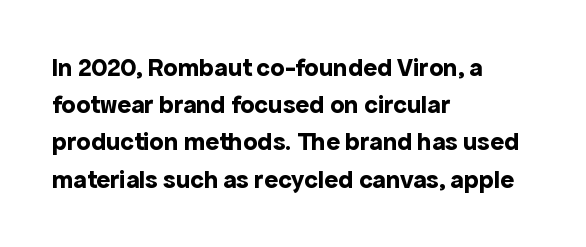
Notice how descenders clear the ascenders below comfortably — that's standard leading. Compared with an ordinary text face, these strokes are far heavier — a full bold. Compared with typical body copy, the letter spacing here is the same. Italic: no, the glyphs are upright roman. The rag falls on the right side of this text block. Descenders hang freely into open space.
